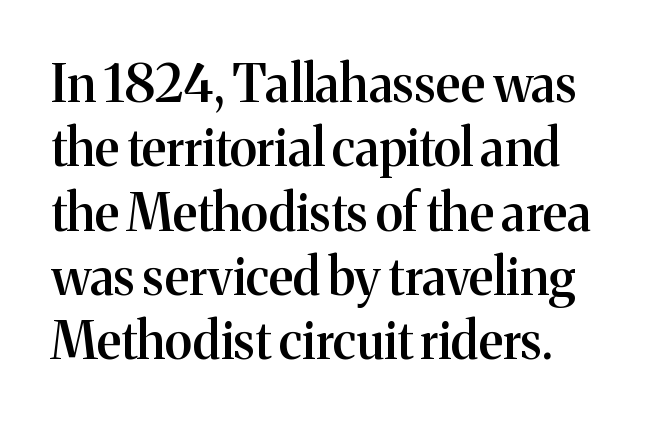
Q: Is the text bold? A: Semi-bold.
Q: Is the text italic (slanted)? A: No, it is upright.
Q: Is the typeface a serif or a sans-serif typeface? A: Serif.
Q: Is the text underlined? A: No.
Q: Is the spacing between letters normal or unusually wide? A: Normal.
Q: Is the spacing between lines tight, normal or loose? A: Normal.
Q: Width (condensed, normal, or wide)? A: Normal.
Q: Stroke contrast? A: Medium.
Q: x-height? A: Medium.
Q: Monospaced? A: No.
